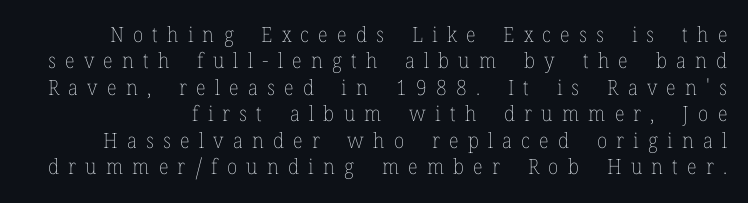
Q: Is the text bold? A: No.
Q: Is the text italic (slanted)? A: No, it is upright.
Q: Is the text underlined? A: No.
Q: Is the spacing between letters normal or unusually wide? A: Unusually wide.
Q: Is the spacing between lines tight, normal or loose? A: Normal.
